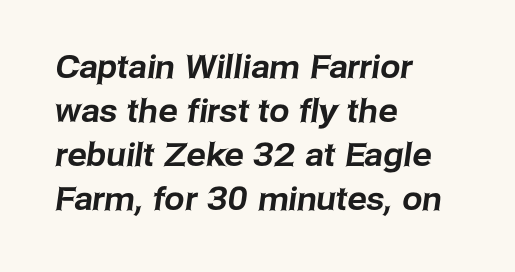
Q: Is the typeface a serif or a sans-serif typeface? A: Sans-serif.
Q: Is the text underlined? A: No.
Q: How is the paragraph aligned? A: Left-aligned.
Q: Is the spacing between letters normal or unusually wide? A: Normal.
Q: Is the spacing between lines tight, normal or loose? A: Normal.
Q: Width (condensed, normal, or wide)? A: Normal.
Q: Stroke contrast? A: Low.
Q: x-height? A: Medium.
Q: Monospaced? A: No.
